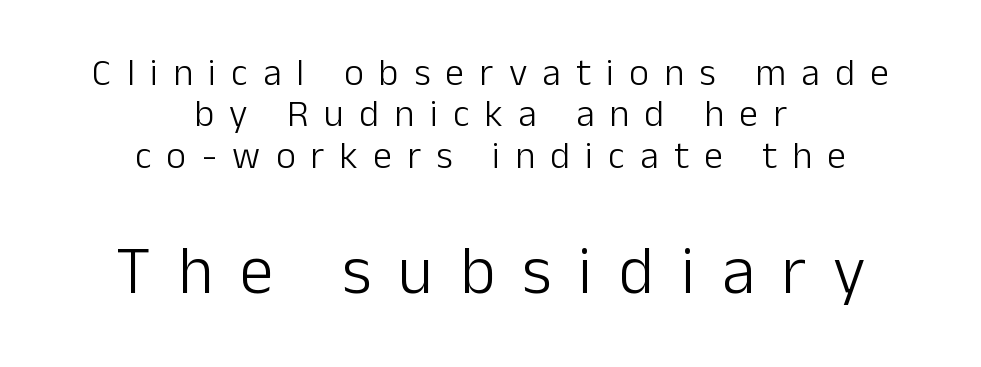
{"serif": "no", "italic": "no", "bold": "no", "weight": "light", "width": "normal", "stroke_contrast": "low", "x_height": "medium", "monospaced": "no", "underline": "no", "align": "center", "line_spacing": "tight", "line_spacing_ratio": 1.09, "letter_spacing": "wide", "letter_spacing_em": 0.4, "larger_block": "second", "size_ratio": 1.76, "glyph_px": 67}
